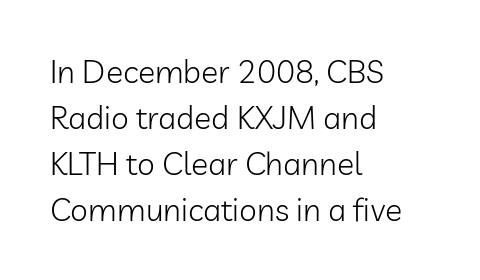
The image shows 32 px light sans-serif type, upright; set left-aligned, normal line spacing (1.44x), normal letter spacing, not underlined; low stroke contrast and a medium x-height.
